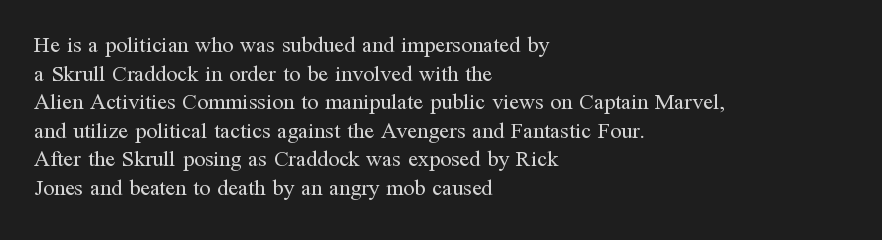
{"italic": "no", "bold": "no", "underline": "no", "align": "left", "line_spacing": "normal", "line_spacing_ratio": 1.3, "letter_spacing": "normal", "letter_spacing_em": 0.0, "glyph_px": 22}
